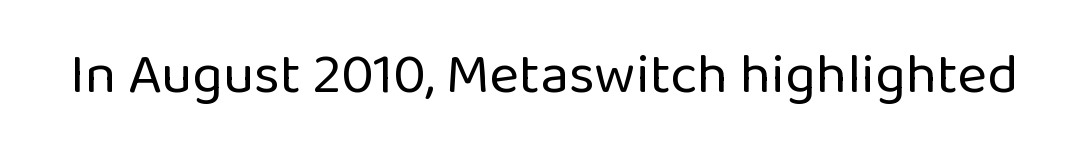
The image shows 57 px regular-weight sans-serif type, upright; set normal letter spacing, not underlined; low stroke contrast and a medium x-height.
